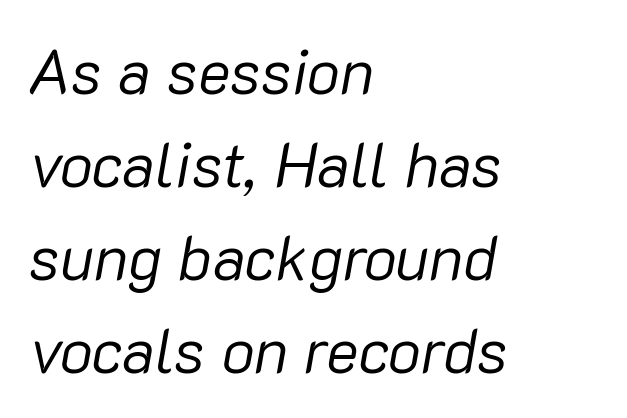
Nobody touched the tracking dial on this one. Posture: slanted. Stems and bowls with no extra thickness — not bold. Decoration check: the copy has no underline.
